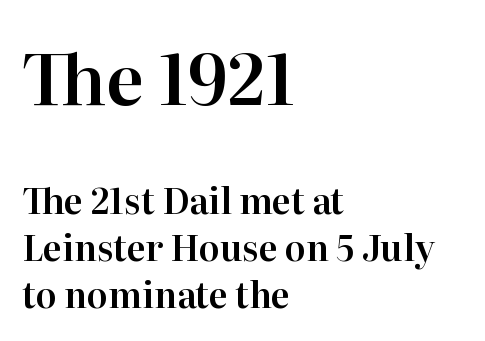
Q: Is the text italic (slanted)? A: No, it is upright.
Q: Is the typeface a serif or a sans-serif typeface? A: Serif.
Q: Is the text underlined? A: No.
Q: How is the paragraph aligned? A: Left-aligned.
Q: Is the spacing between letters normal or unusually wide? A: Normal.
Q: Is the spacing between lines tight, normal or loose? A: Normal.
Q: Which block of text is set in a larger size, the first (top) or the second (bottom)? A: The first (top) one.
Q: Width (condensed, normal, or wide)? A: Normal.
Q: Stroke contrast? A: High.
Q: x-height? A: Medium.
Q: Monospaced? A: No.
